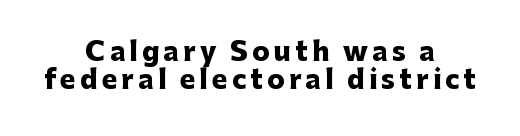
The paragraph shown floats in the horizontal middle. Whoever set this chose condensed vertical rhythm over breathing room. Caption: bold face, heavy strokes. The letters stand straight up with perfectly vertical stems. Glance below the letters and you will spot only blank space.
